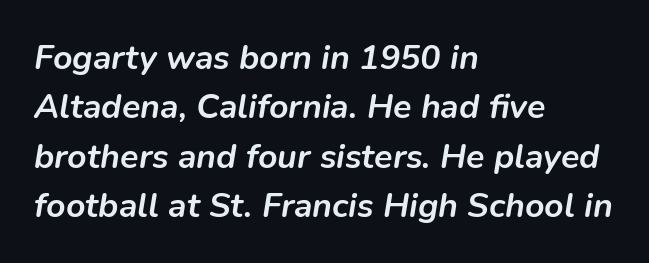
The setting favours the left margin, as ordinary paragraphs usually do. Do the characters align in a grid? No, the font is proportional. Students, this is bold: see how much ink each stroke carries. Each row of text sits above clean, open space. Compared with typical body copy, the letter spacing here is the same. Baseline-to-baseline distance is the conventional proportion of letter height.
